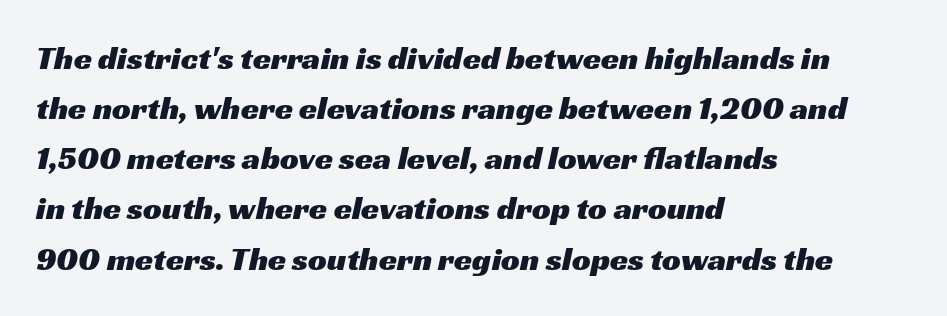
Q: Is the typeface a serif or a sans-serif typeface? A: Sans-serif.
Q: Is the text underlined? A: No.
Q: How is the paragraph aligned? A: Left-aligned.
Q: Is the spacing between letters normal or unusually wide? A: Normal.
Q: Is the spacing between lines tight, normal or loose? A: Normal.
Q: Width (condensed, normal, or wide)? A: Wide.
Q: Stroke contrast? A: Medium.
Q: x-height? A: Medium.
Q: Monospaced? A: No.
